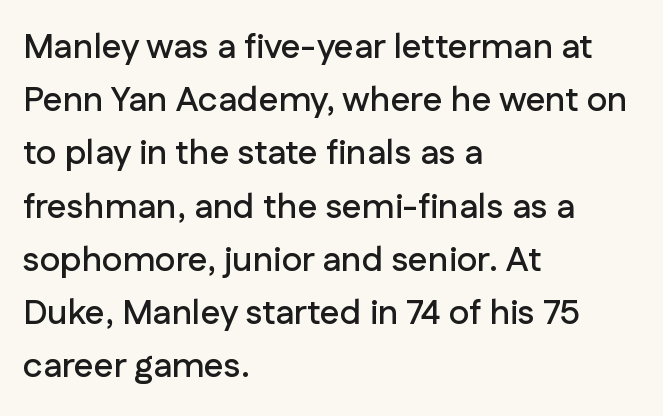
Q: Is the text italic (slanted)? A: No, it is upright.
Q: Is the typeface a serif or a sans-serif typeface? A: Sans-serif.
Q: Is the text underlined? A: No.
Q: How is the paragraph aligned? A: Left-aligned.
Q: Is the spacing between letters normal or unusually wide? A: Normal.
Q: Is the spacing between lines tight, normal or loose? A: Normal.
Q: Width (condensed, normal, or wide)? A: Normal.
Q: Stroke contrast? A: Low.
Q: x-height? A: Medium.
Q: Monospaced? A: No.
